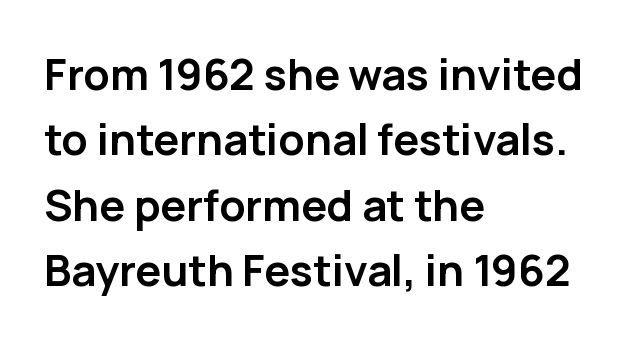
The compositor pushed each line to the left boundary. Do the characters align in a grid? No, the font is proportional. Line spacing here is normal. Letter spacing: default.
